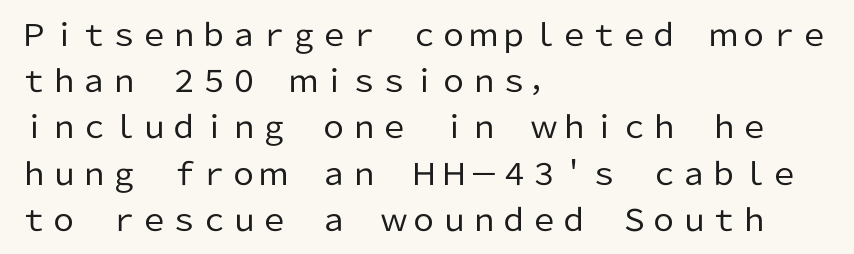
Q: Is the text bold? A: No.
Q: Is the text italic (slanted)? A: No, it is upright.
Q: Is the typeface a serif or a sans-serif typeface? A: Sans-serif.
Q: Is the text underlined? A: No.
Q: How is the paragraph aligned? A: Left-aligned.
Q: Is the spacing between letters normal or unusually wide? A: Normal.
Q: Is the spacing between lines tight, normal or loose? A: Normal.
Q: Width (condensed, normal, or wide)? A: Normal.
Q: Stroke contrast? A: Low.
Q: x-height? A: Medium.
Q: Monospaced? A: No.
